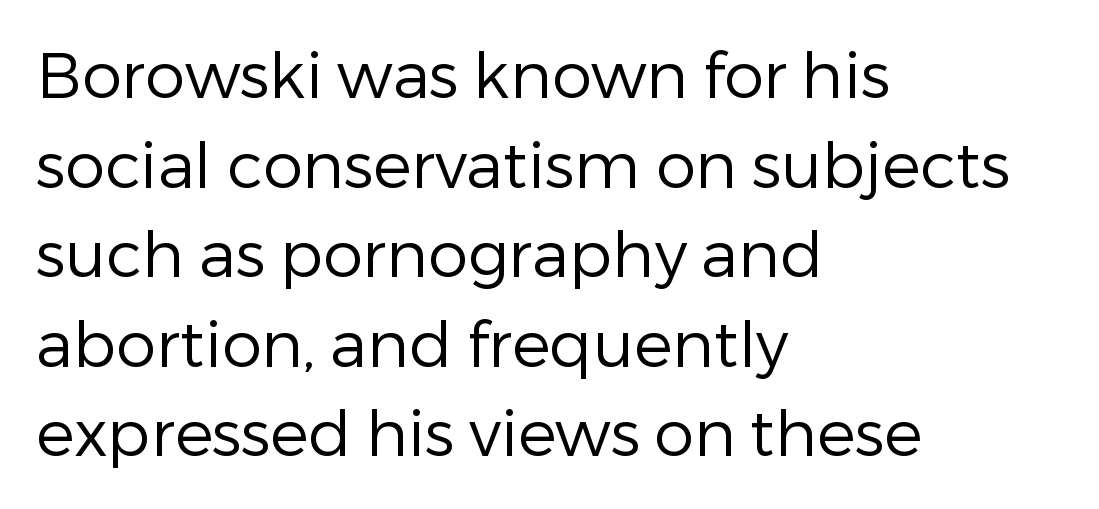
Notice how descenders clear the ascenders below comfortably — that's standard leading. Nothing heavy about these letters — not bold at all. A typesetter would call this zero additional tracking. Style check: upright. Character widths vary here, with narrow letters taking less room than wide ones.
